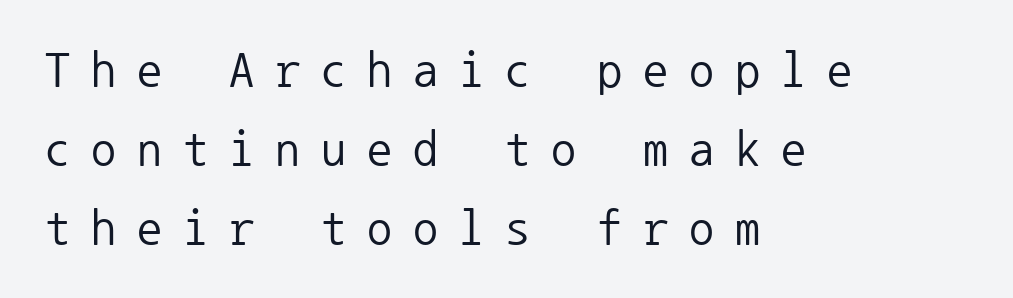
The image shows 50 px regular-weight sans-serif type, upright, monospaced; set left-aligned, normal line spacing (1.58x), unusually wide letter spacing (+0.42 em), not underlined; low stroke contrast and a medium x-height.
